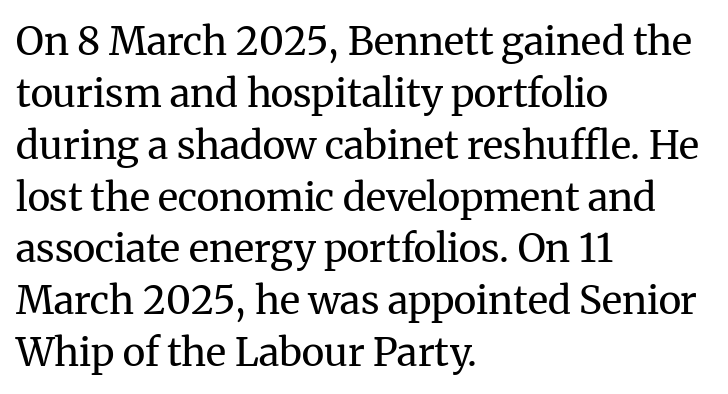
Notice how the stems are strictly vertical — no italics here. The type family on display is of the serif kind. A student would call this left alignment; a typographer would say flush left, rag right. Inter-character spacing is left at the font's built-in metrics. Vertically, the passage feels balanced, rows spaced as you'd expect. Each row of text sits above clean, open space.
